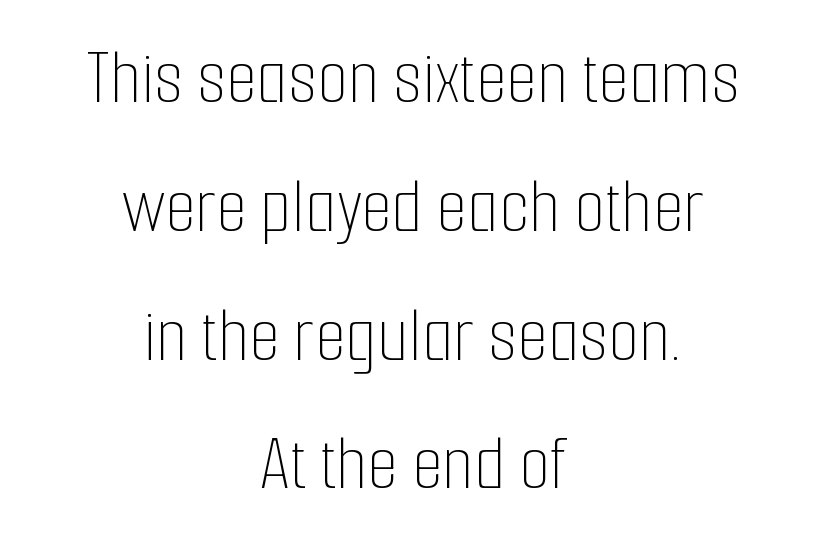
The image shows 80 px thin, condensed type, upright; set centered, normal line spacing (1.61x), normal letter spacing, not underlined; low stroke contrast and a medium x-height.
